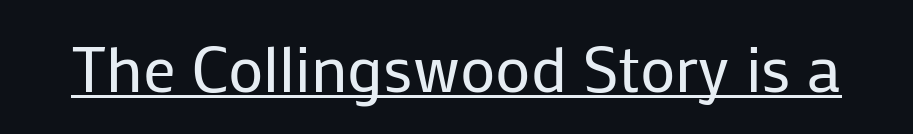
{"serif": "no", "italic": "no", "bold": "no", "weight": "regular", "width": "normal", "stroke_contrast": "low", "x_height": "medium", "monospaced": "no", "underline": "yes", "letter_spacing": "normal", "letter_spacing_em": 0.0, "glyph_px": 65}
